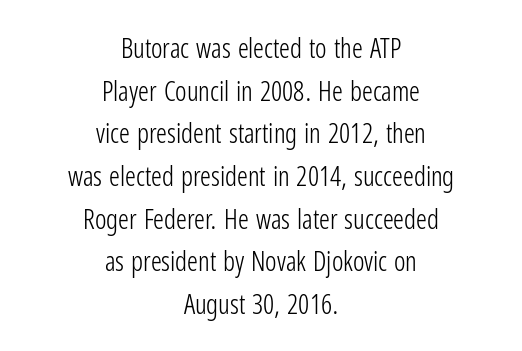
{"italic": "no", "bold": "no", "underline": "no", "align": "center", "line_spacing": "normal", "line_spacing_ratio": 1.58, "letter_spacing": "normal", "letter_spacing_em": 0.0, "glyph_px": 27}
